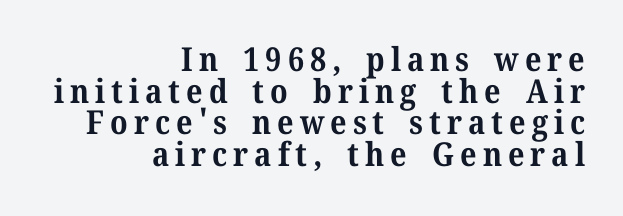
Q: Is the text bold? A: Yes.
Q: Is the text italic (slanted)? A: No, it is upright.
Q: Is the typeface a serif or a sans-serif typeface? A: Serif.
Q: Is the text underlined? A: No.
Q: How is the paragraph aligned? A: Right-aligned.
Q: Is the spacing between lines tight, normal or loose? A: Tight.
Q: Width (condensed, normal, or wide)? A: Normal.
Q: Stroke contrast? A: Medium.
Q: x-height? A: Medium.
Q: Monospaced? A: No.
